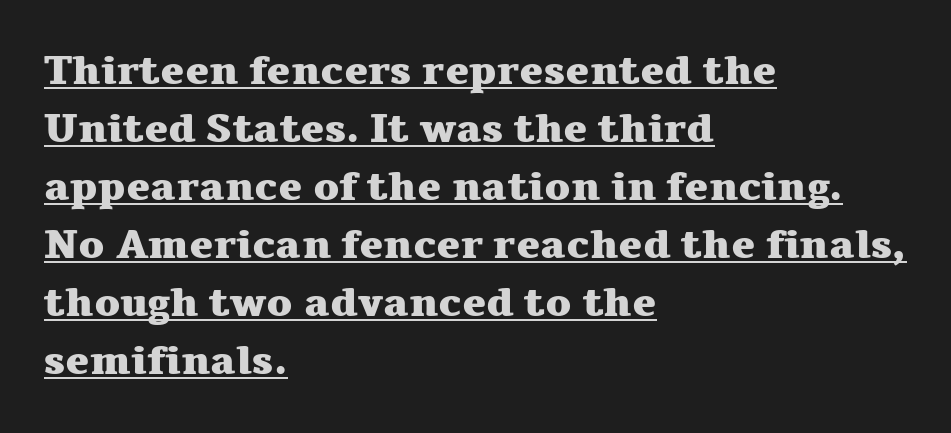
This rendering employs a face with finishing strokes, i.e., a serif. This is underlined copy, the kind a proofreader might mark for attention. No italicization has been applied; the sample stays upright. Short and long lines alike share a common starting point at left.
